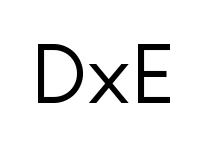
Characters follow at the spacing the type designer built in. The letters look calm and open, with moderate or lighter stems. Look at the bottom of the vertical strokes: they stop flat, with no serifs. Ordinary non-slanted type is in use. A typesetter would call this proportional, since set widths differ per character. Honestly, there is no underline to notice here at all.
